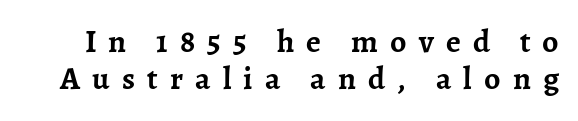
{"serif": "yes", "italic": "no", "bold": "yes", "weight": "semibold", "width": "normal", "stroke_contrast": "low", "x_height": "medium", "monospaced": "no", "underline": "no", "line_spacing_ratio": 1.16, "letter_spacing": "wide", "letter_spacing_em": 0.38, "glyph_px": 32}
